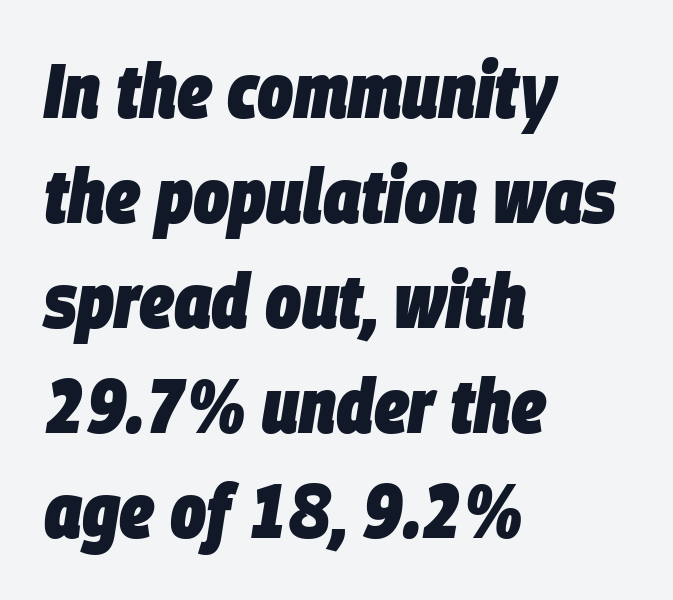
The image shows 76 px heavy, condensed type, italic (leaning right); set left-aligned, normal line spacing (1.38x), normal letter spacing, not underlined; low stroke contrast and a large x-height.
